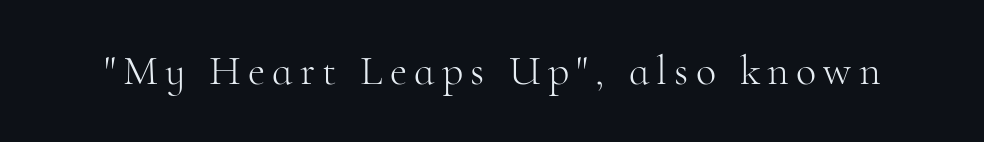
The image shows 42 px light serif type, upright; set not underlined; high stroke contrast and a small x-height.
